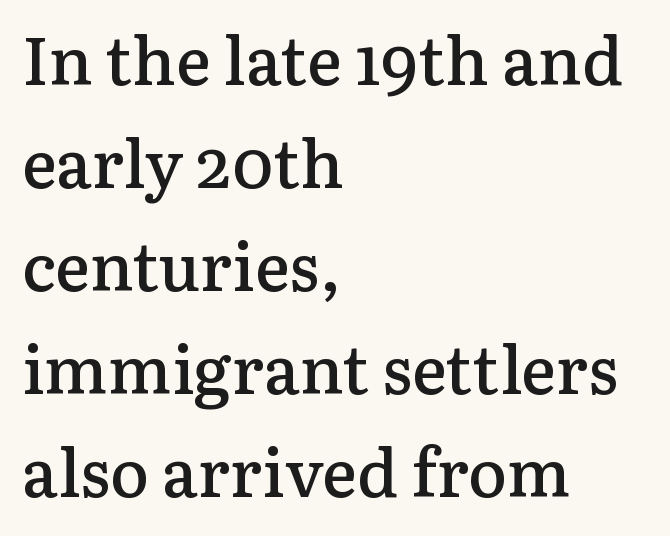
{"serif": "yes", "italic": "no", "bold": "semi", "weight": "semibold", "width": "normal", "stroke_contrast": "low", "x_height": "medium", "monospaced": "no", "underline": "no", "align": "left", "line_spacing": "normal", "line_spacing_ratio": 1.56, "letter_spacing": "normal", "letter_spacing_em": 0.0, "glyph_px": 66}
